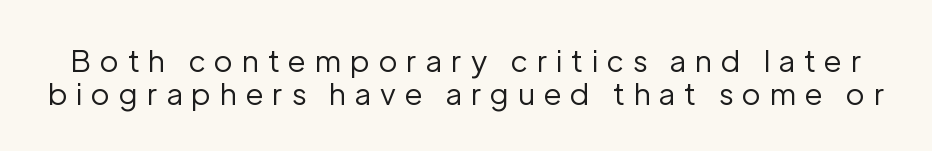
{"serif": "no", "italic": "no", "bold": "no", "weight": "regular", "width": "normal", "stroke_contrast": "low", "x_height": "medium", "monospaced": "no", "underline": "no", "line_spacing": "tight", "line_spacing_ratio": 1.09, "letter_spacing": "wide", "letter_spacing_em": 0.31, "glyph_px": 30}
